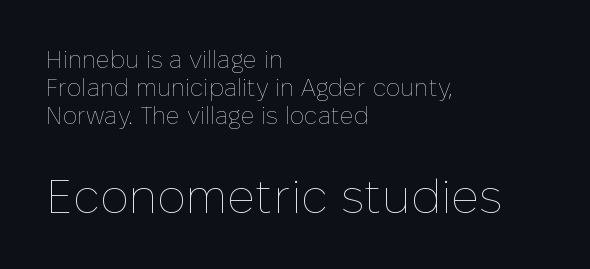
Q: Is the text bold? A: No.
Q: Is the text italic (slanted)? A: No, it is upright.
Q: Is the text underlined? A: No.
Q: How is the paragraph aligned? A: Left-aligned.
Q: Is the spacing between letters normal or unusually wide? A: Normal.
Q: Which block of text is set in a larger size, the first (top) or the second (bottom)? A: The second (bottom) one.
Q: Width (condensed, normal, or wide)? A: Normal.
Q: Stroke contrast? A: Low.
Q: x-height? A: Medium.
Q: Monospaced? A: No.
